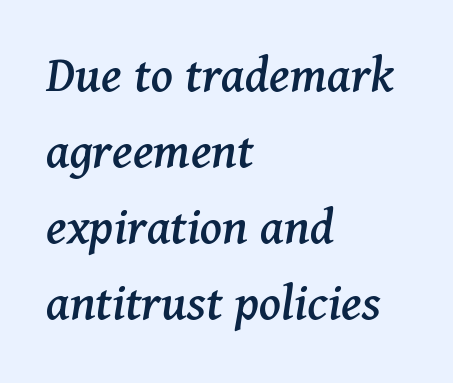
Q: Is the text italic (slanted)? A: Yes, it leans right by about 11 degrees.
Q: Is the typeface a serif or a sans-serif typeface? A: Serif.
Q: Is the text underlined? A: No.
Q: How is the paragraph aligned? A: Left-aligned.
Q: Is the spacing between letters normal or unusually wide? A: Normal.
Q: Is the spacing between lines tight, normal or loose? A: Normal.
Q: Width (condensed, normal, or wide)? A: Normal.
Q: Stroke contrast? A: Medium.
Q: x-height? A: Medium.
Q: Monospaced? A: No.
